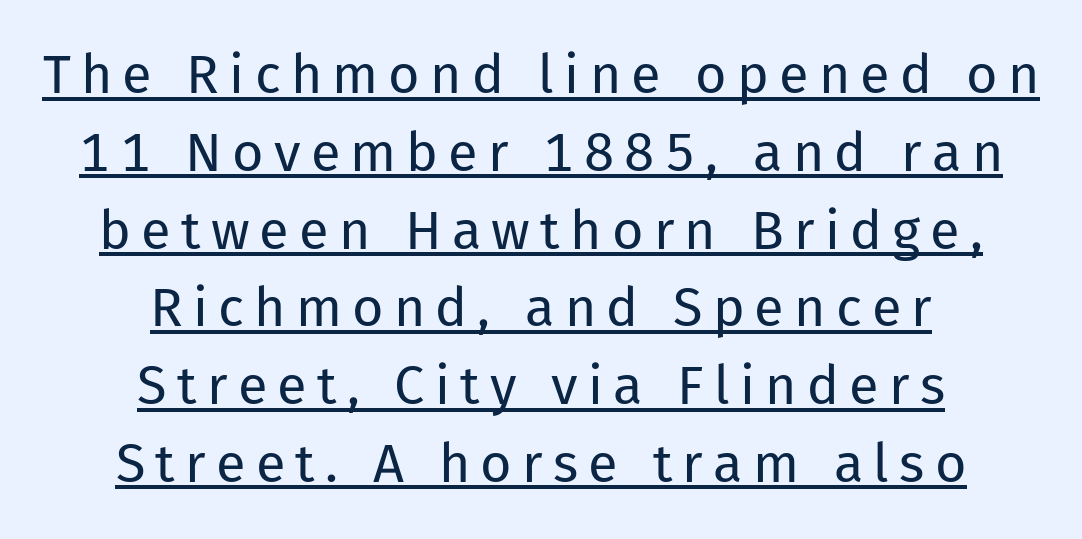
The image shows 54 px regular-weight sans-serif type, upright; set centered, normal line spacing (1.44x), underlined; low stroke contrast and a medium x-height.
